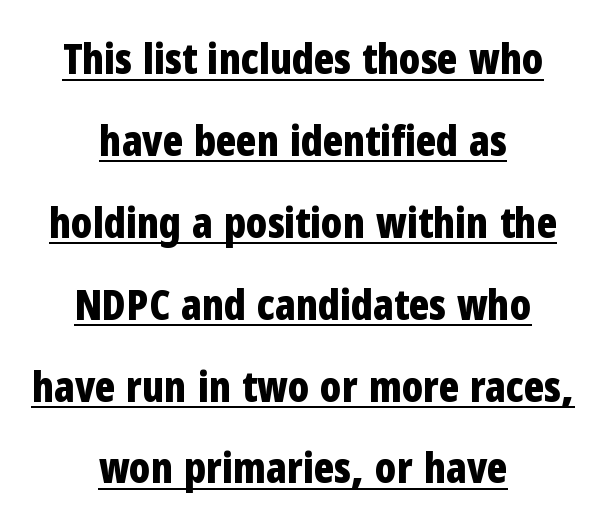
Q: Is the text bold? A: Yes.
Q: Is the text italic (slanted)? A: No, it is upright.
Q: Is the typeface a serif or a sans-serif typeface? A: Sans-serif.
Q: Is the text underlined? A: Yes.
Q: How is the paragraph aligned? A: Centered.
Q: Is the spacing between letters normal or unusually wide? A: Normal.
Q: Is the spacing between lines tight, normal or loose? A: Loose.
Q: Width (condensed, normal, or wide)? A: Condensed.
Q: Stroke contrast? A: Low.
Q: x-height? A: Medium.
Q: Monospaced? A: No.
